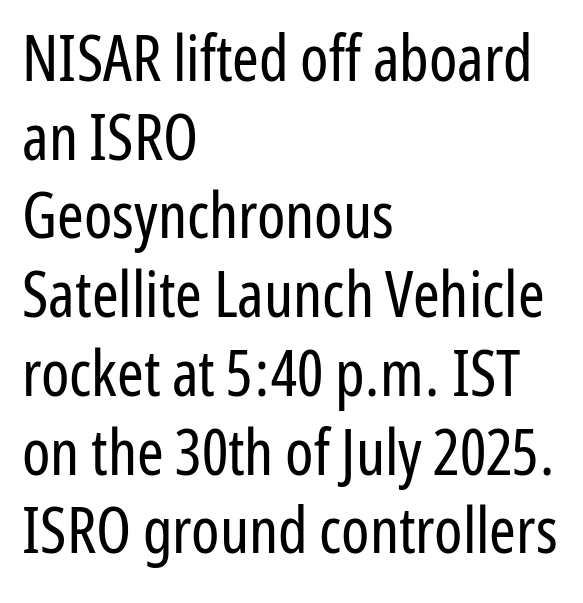
{"serif": "no", "italic": "no", "bold": "no", "weight": "regular", "width": "condensed", "stroke_contrast": "low", "x_height": "medium", "monospaced": "no", "underline": "no", "align": "left", "line_spacing_ratio": 1.23, "letter_spacing": "normal", "letter_spacing_em": 0.0, "glyph_px": 64}
